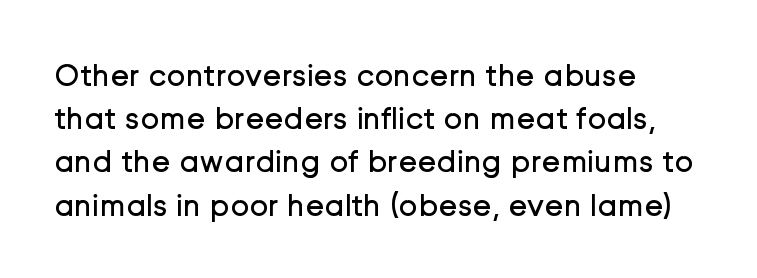
{"serif": "no", "italic": "no", "bold": "no", "weight": "regular", "width": "normal", "stroke_contrast": "low", "x_height": "medium", "monospaced": "no", "underline": "no", "align": "left", "line_spacing": "normal", "line_spacing_ratio": 1.35, "letter_spacing": "normal", "letter_spacing_em": 0.0, "glyph_px": 32}
